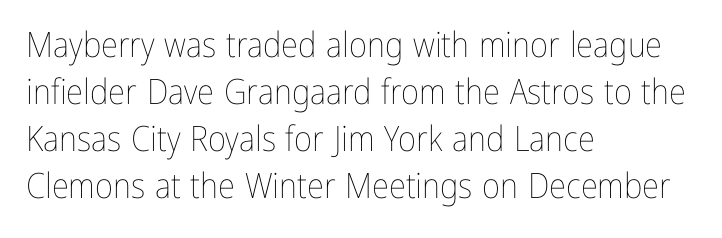
The lettering holds an erect, upright posture throughout. Short and long lines alike share a common starting point at left. Underline: absent. Each letter keeps its own natural width here, so spacing adapts to shape. This block has exactly the height ordinary leading produces. Students, note that the glyphs here touch the page at normal intervals.
